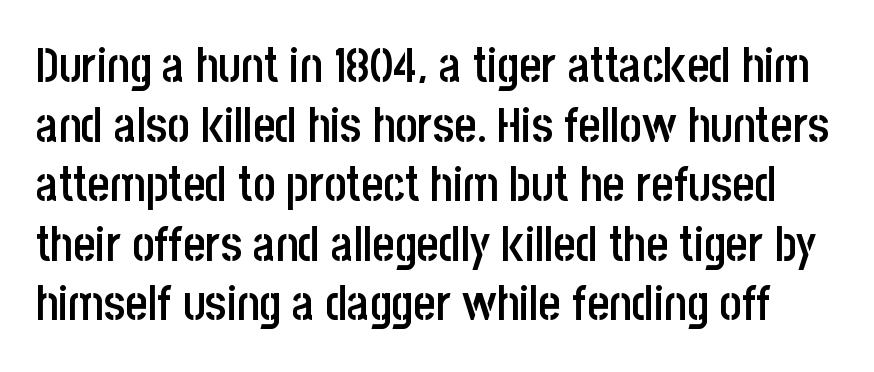
{"serif": "no", "italic": "no", "bold": "semi", "weight": "semibold", "width": "condensed", "stroke_contrast": "low", "x_height": "large", "monospaced": "no", "underline": "no", "line_spacing_ratio": 1.24, "letter_spacing": "normal", "letter_spacing_em": 0.0, "glyph_px": 48}
